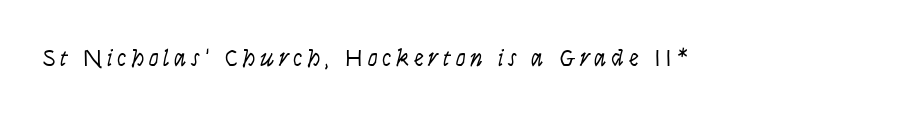
The image shows 25 px text type, italic (leaning right); set not underlined.
